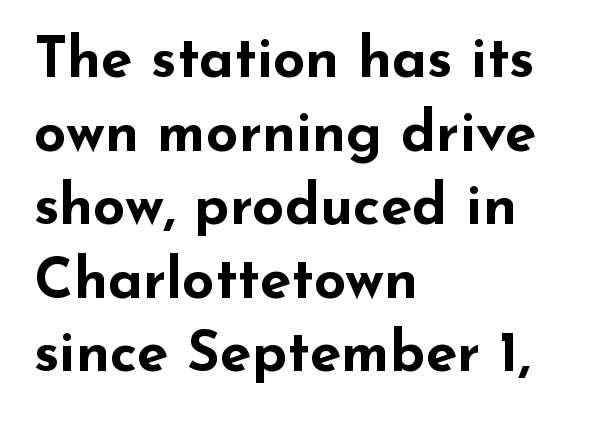
The image shows 57 px bold, wide sans-serif type, upright; set left-aligned, normal line spacing (1.29x), normal letter spacing, not underlined; low stroke contrast and a small x-height.
